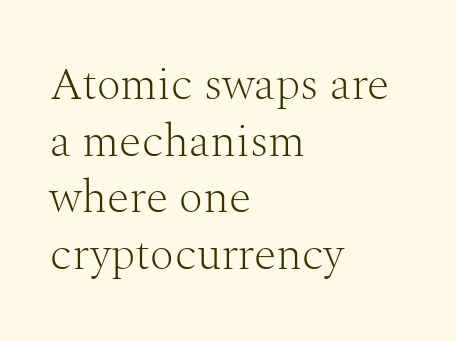
{"serif": "yes", "italic": "no", "bold": "no", "weight": "light", "width": "normal", "stroke_contrast": "medium", "x_height": "medium", "monospaced": "no", "underline": "no", "align": "left", "line_spacing_ratio": 1.23, "letter_spacing": "normal", "letter_spacing_em": 0.0, "glyph_px": 46}
